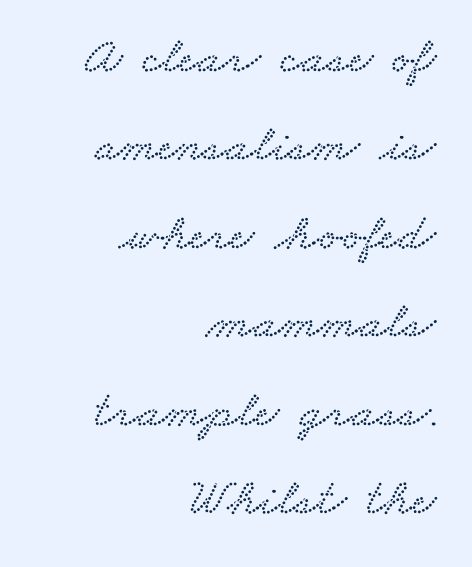
{"serif": "yes", "width": "wide", "stroke_contrast": "low", "x_height": "small", "monospaced": "no", "underline": "no", "align": "right", "line_spacing": "normal", "line_spacing_ratio": 1.7, "letter_spacing": "normal", "letter_spacing_em": 0.0, "glyph_px": 52}
